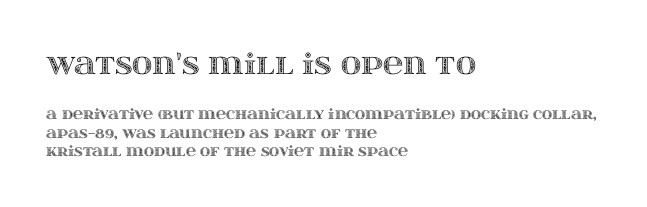
The image shows 28 px wide type, upright; set left-aligned, normal line spacing (1.32x), normal letter spacing, not underlined; the first (top) block is 2.0x larger; a large x-height.
